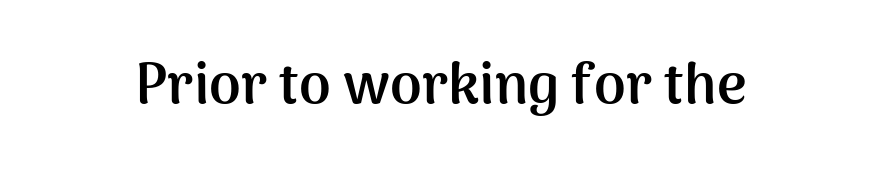
The line texture is even and compact thanks to regular tracking. Underlining? Definitely not there. Quick note: not italic, upright. As a designer I'd log this as weight 700, bold. Think of a printed novel: that variable character pitch is what you see here.
